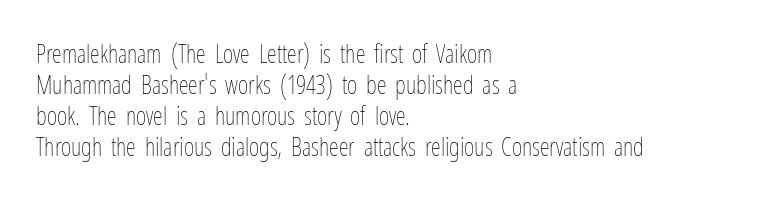
The image shows 25 px text type, upright; set left-aligned, line spacing 1.24x, normal letter spacing, not underlined.
